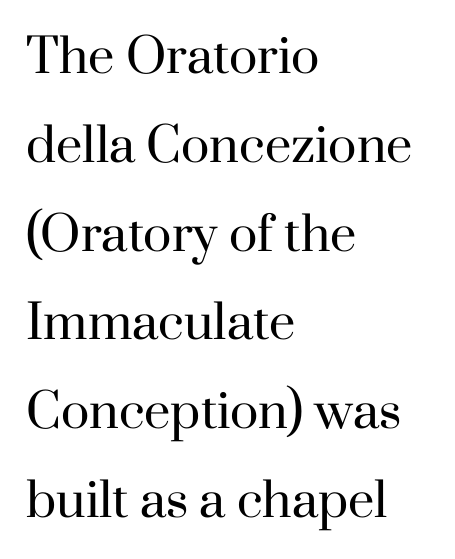
The image shows 47 px regular-weight serif type, upright; set left-aligned, line spacing 1.89x, normal letter spacing, not underlined; high stroke contrast and a small x-height.
